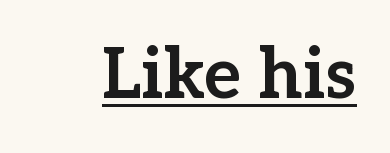
Q: Is the text bold? A: Yes.
Q: Is the text italic (slanted)? A: No, it is upright.
Q: Is the typeface a serif or a sans-serif typeface? A: Serif.
Q: Is the text underlined? A: Yes.
Q: Is the spacing between letters normal or unusually wide? A: Normal.
Q: Width (condensed, normal, or wide)? A: Normal.
Q: Stroke contrast? A: Low.
Q: x-height? A: Medium.
Q: Monospaced? A: No.
